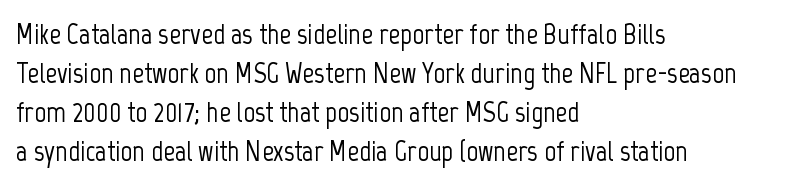
{"serif": "no", "italic": "no", "width": "condensed", "stroke_contrast": "low", "x_height": "medium", "monospaced": "no", "underline": "no", "align": "left", "line_spacing": "normal", "line_spacing_ratio": 1.34, "letter_spacing": "normal", "letter_spacing_em": 0.0, "glyph_px": 29}
